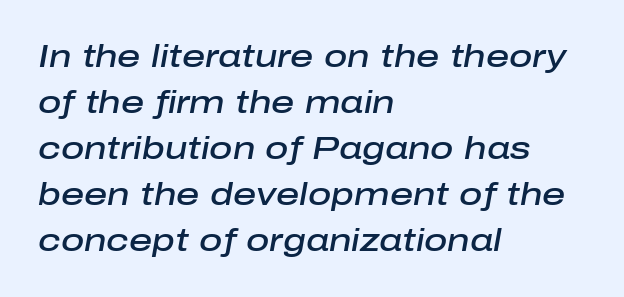
Q: Is the text bold? A: Semi-bold.
Q: Is the text italic (slanted)? A: Yes, it leans right by about 10 degrees.
Q: Is the text underlined? A: No.
Q: How is the paragraph aligned? A: Left-aligned.
Q: Is the spacing between letters normal or unusually wide? A: Normal.
Q: Is the spacing between lines tight, normal or loose? A: Normal.
Q: Width (condensed, normal, or wide)? A: Normal.
Q: Stroke contrast? A: Low.
Q: x-height? A: Medium.
Q: Monospaced? A: No.
